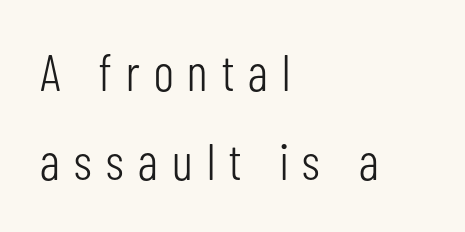
{"serif": "no", "italic": "no", "bold": "no", "weight": "light", "width": "condensed", "stroke_contrast": "low", "x_height": "medium", "monospaced": "no", "underline": "no", "align": "left", "line_spacing_ratio": 1.75, "letter_spacing": "wide", "letter_spacing_em": 0.28, "glyph_px": 51}
